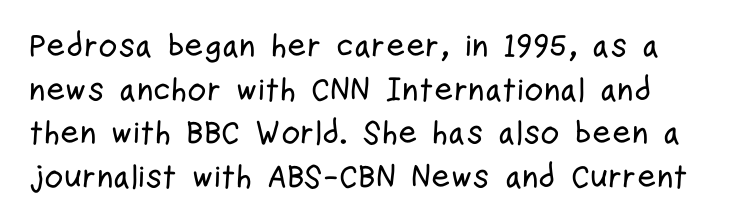
The image shows 33 px condensed sans-serif type, upright; set normal line spacing (1.32x), normal letter spacing, not underlined; low stroke contrast and a medium x-height.
